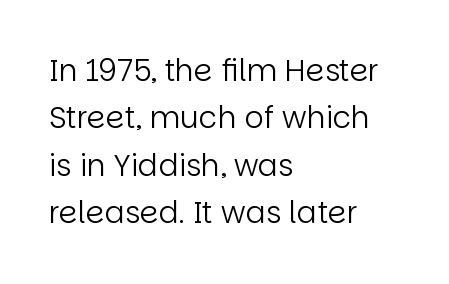
{"serif": "no", "italic": "no", "bold": "no", "weight": "regular", "width": "normal", "stroke_contrast": "low", "x_height": "large", "monospaced": "no", "underline": "no", "align": "left", "line_spacing": "normal", "line_spacing_ratio": 1.58, "letter_spacing": "normal", "letter_spacing_em": 0.0, "glyph_px": 30}
